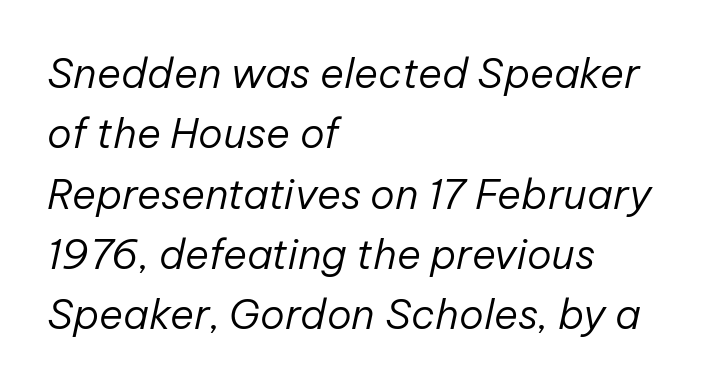
{"italic": "yes", "lean": "right", "slant_degrees": 12, "bold": "no", "weight": "regular", "width": "normal", "stroke_contrast": "low", "x_height": "medium", "monospaced": "no", "underline": "no", "align": "left", "line_spacing": "normal", "line_spacing_ratio": 1.47, "letter_spacing": "normal", "letter_spacing_em": 0.0, "glyph_px": 41}
